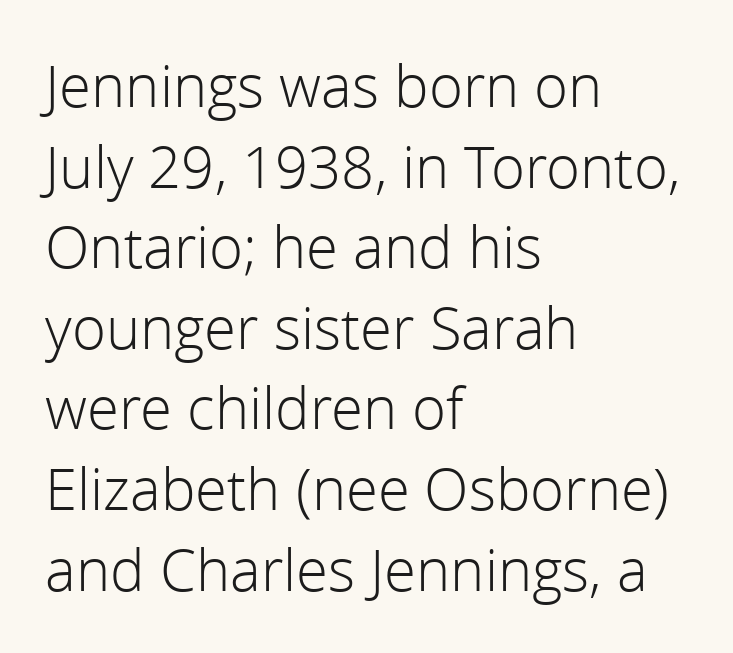
Lines of text with bare space underneath. Look at the bottom of the vertical strokes: they stop flat, with no serifs. Compared with a typical body face, this is equally light or lighter still. The type sits square on the baseline with zero lean.
